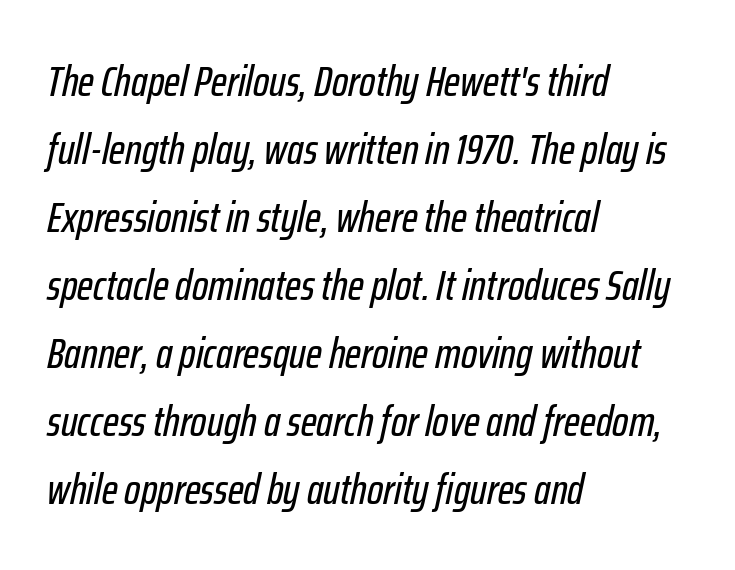
Q: Is the text italic (slanted)? A: Yes, it leans right by about 12 degrees.
Q: Is the text underlined? A: No.
Q: How is the paragraph aligned? A: Left-aligned.
Q: Is the spacing between letters normal or unusually wide? A: Normal.
Q: Is the spacing between lines tight, normal or loose? A: Normal.
Q: Width (condensed, normal, or wide)? A: Condensed.
Q: Stroke contrast? A: Low.
Q: x-height? A: Medium.
Q: Monospaced? A: No.
